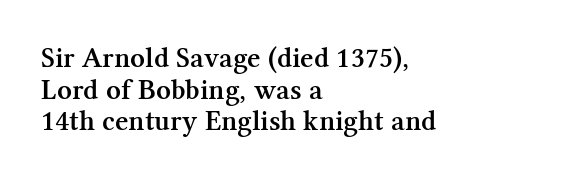
Bold? Not quite — semibold, heavier than regular but stopping short. Think of a printed novel: that variable character pitch is what you see here. These lines huddle together more closely than default settings would place them. Inter-character spacing is left at the font's built-in metrics. Examine the stroke ends and you'll spot serifs.
